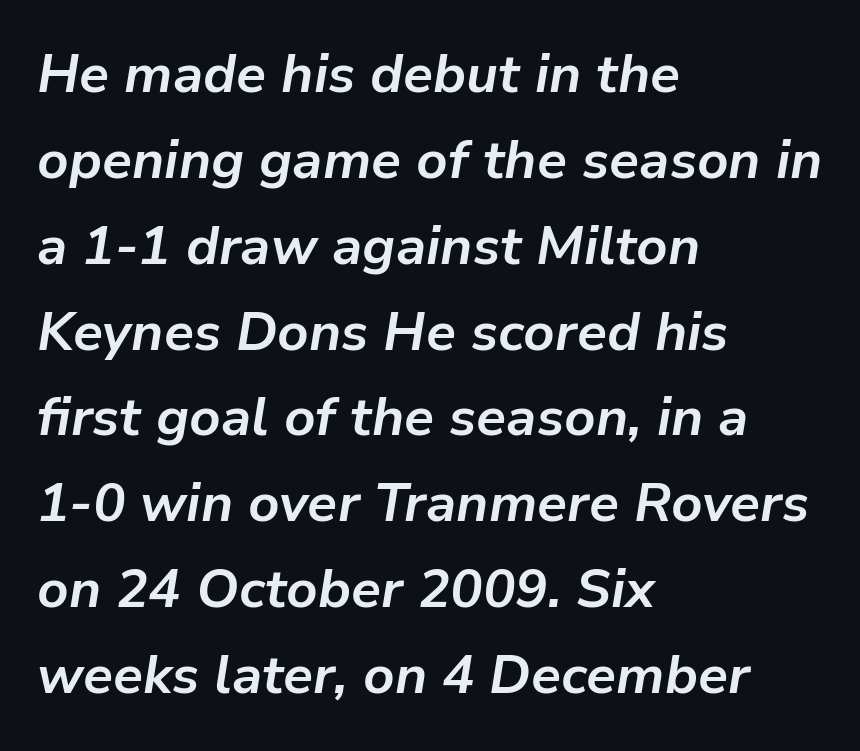
Note the varied advance widths — an 'i' is clearly narrower than an 'm'. Is the block centered? No — it sits flush against the left margin. The face used here is rendered with its standard letterfit. Leading matches the norm, producing a regular column.
